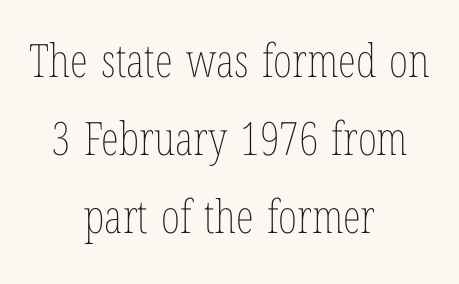
Alignment: centered. Each letter keeps its own natural width here, so spacing adapts to shape. One glance says typical: line gaps are just what's usual. Posture: upright roman. Bare-footed words on every line. The strokes are not fattened; the text isn't bold.
